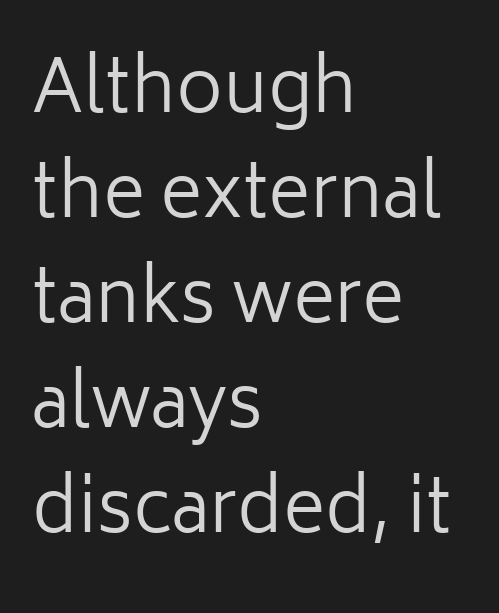
Bare-footed words on every line. Is the block centered? No — it sits flush against the left margin. In terms of leading, this rendering sits right in the middle. Check where the strokes stop: nothing finishes them off — pure sans. The passage shown is typed in a proportional face where columns would drift.
